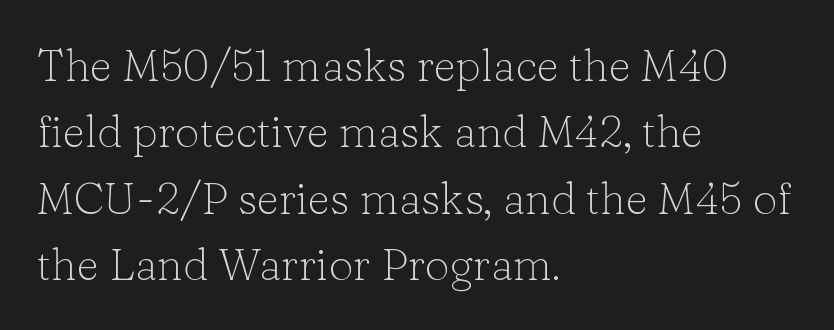
The image shows 44 px light serif type, upright; set left-aligned, normal line spacing (1.51x), normal letter spacing, not underlined; low stroke contrast and a medium x-height.
